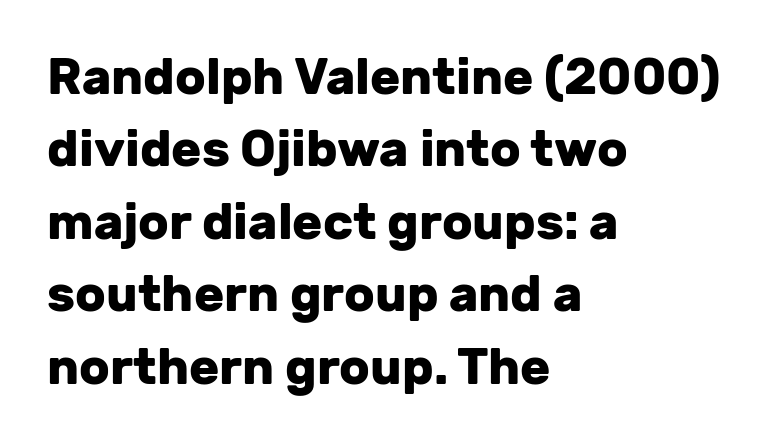
{"serif": "no", "italic": "no", "bold": "yes", "weight": "heavy", "width": "normal", "stroke_contrast": "low", "x_height": "medium", "monospaced": "no", "underline": "no", "align": "left", "line_spacing": "normal", "line_spacing_ratio": 1.45, "letter_spacing": "normal", "letter_spacing_em": 0.0, "glyph_px": 50}
